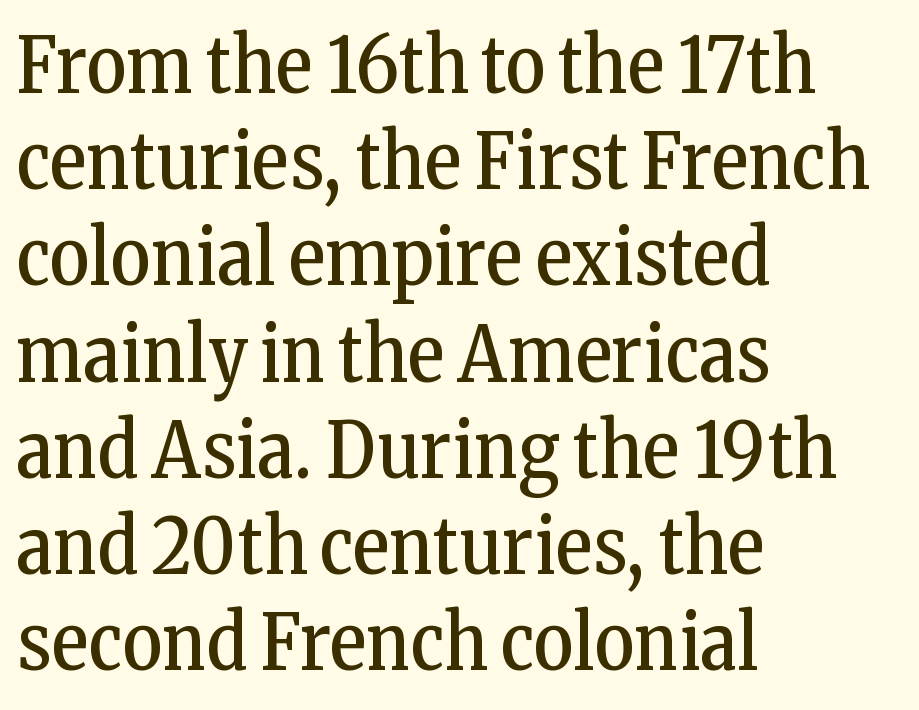
In terms of letterspacing, this is plain default setting. The gap between lines stays unmarked. Varying glyph widths throughout — classic text-font behaviour. Is the stroke heavy? The answer is a plain regular-or-lighter. Is there any slant? The stems are plumb. The rows are spaced the way most documents space them.
